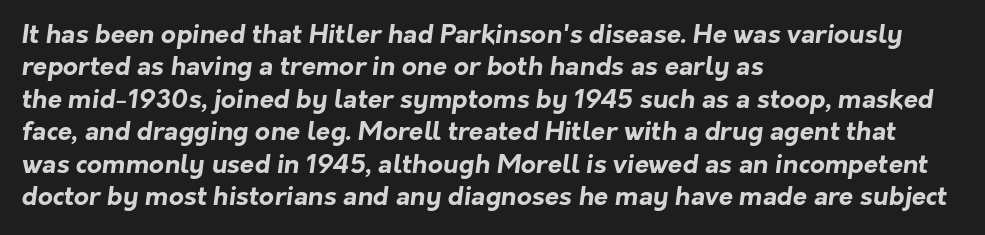
{"bold": "yes", "underline": "no", "align": "left", "line_spacing": "normal", "line_spacing_ratio": 1.25, "letter_spacing": "normal", "letter_spacing_em": 0.0, "glyph_px": 26}
